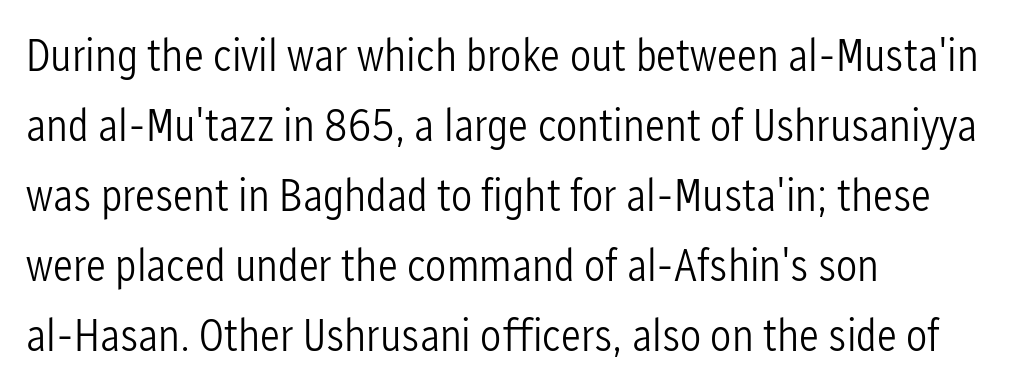
The image shows 47 px light, condensed sans-serif type, upright; set left-aligned, normal line spacing (1.49x), normal letter spacing, not underlined; low stroke contrast and a medium x-height.
